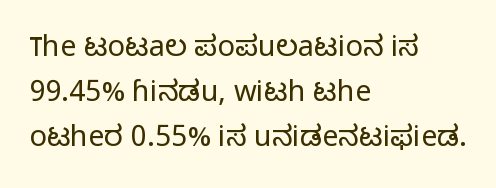
The image shows 29 px light sans-serif type, upright; set left-aligned, normal line spacing (1.56x), normal letter spacing, not underlined; low stroke contrast and a medium x-height.
